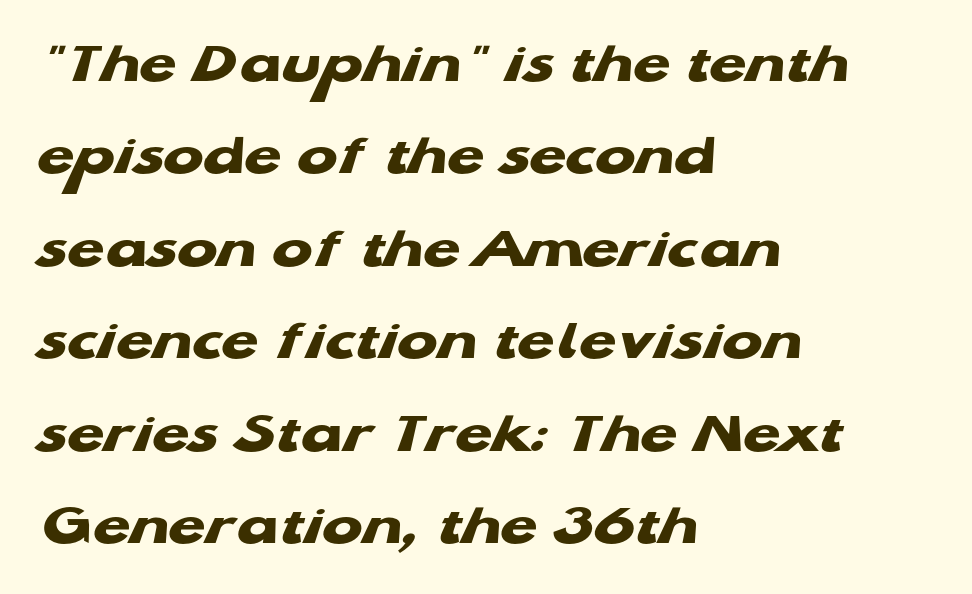
Q: Is the text bold? A: Yes.
Q: Is the typeface a serif or a sans-serif typeface? A: Sans-serif.
Q: Is the text underlined? A: No.
Q: How is the paragraph aligned? A: Left-aligned.
Q: Is the spacing between letters normal or unusually wide? A: Normal.
Q: Is the spacing between lines tight, normal or loose? A: Normal.
Q: Width (condensed, normal, or wide)? A: Wide.
Q: Stroke contrast? A: Low.
Q: x-height? A: Medium.
Q: Monospaced? A: No.
